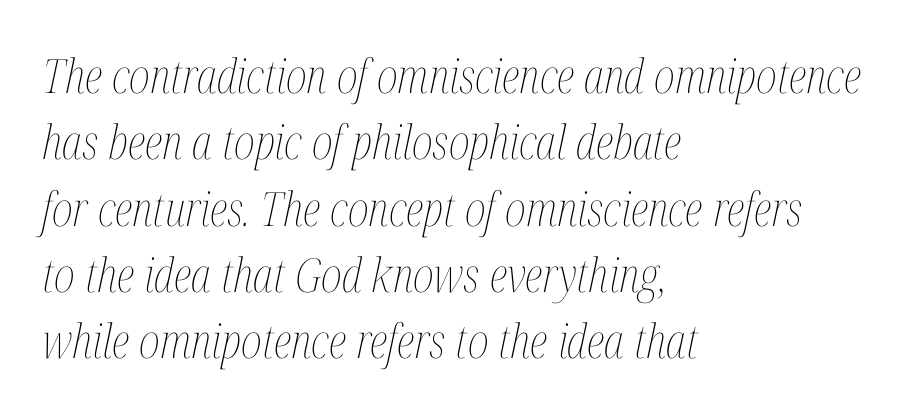
Q: Is the text bold? A: No.
Q: Is the text italic (slanted)? A: Yes, it leans right by about 12 degrees.
Q: Is the text underlined? A: No.
Q: How is the paragraph aligned? A: Left-aligned.
Q: Is the spacing between letters normal or unusually wide? A: Normal.
Q: Is the spacing between lines tight, normal or loose? A: Normal.
Q: Width (condensed, normal, or wide)? A: Condensed.
Q: Stroke contrast? A: Medium.
Q: x-height? A: Medium.
Q: Monospaced? A: No.
